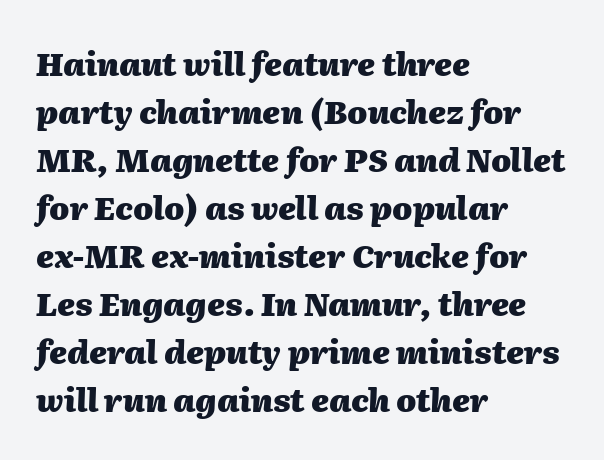
The image shows 32 px heavy type, italic (leaning right); set left-aligned, normal line spacing (1.5x), normal letter spacing, not underlined; medium stroke contrast and a medium x-height.
